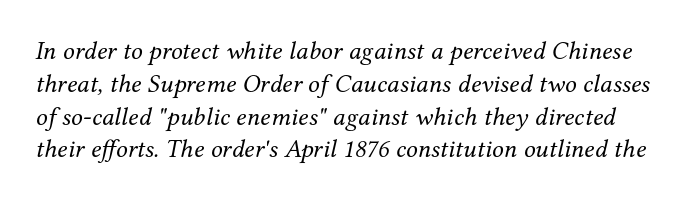
Q: Is the text bold? A: No.
Q: Is the text italic (slanted)? A: Yes, it leans right by about 12 degrees.
Q: Is the text underlined? A: No.
Q: Is the spacing between letters normal or unusually wide? A: Normal.
Q: Is the spacing between lines tight, normal or loose? A: Normal.
